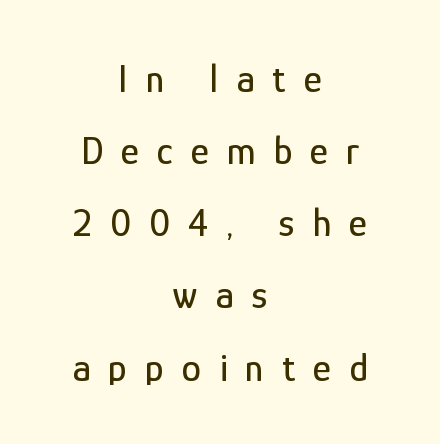
Nope, not italic — everything's standing straight. Visually the block forms a symmetrical silhouette, jagged on both flanks. Character widths vary here, with narrow letters taking less room than wide ones. Letters rest on an invisible, unmarked baseline. The type family on display is of the sans-serif kind. Display-style spreading of the glyphs; the letterfit is very open.
